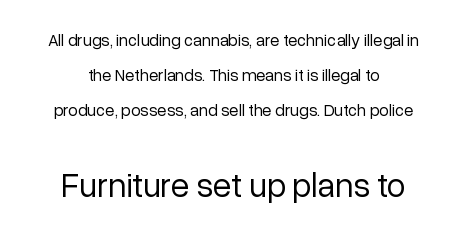
Weight: not bold — regular or lighter. Unmarked baselines from the first word to the last. Vertically, the passage feels expansive, rows floating well apart. No feet cap the strokes, marking this as sans-serif type. Character widths vary here, with narrow letters taking less room than wide ones.
